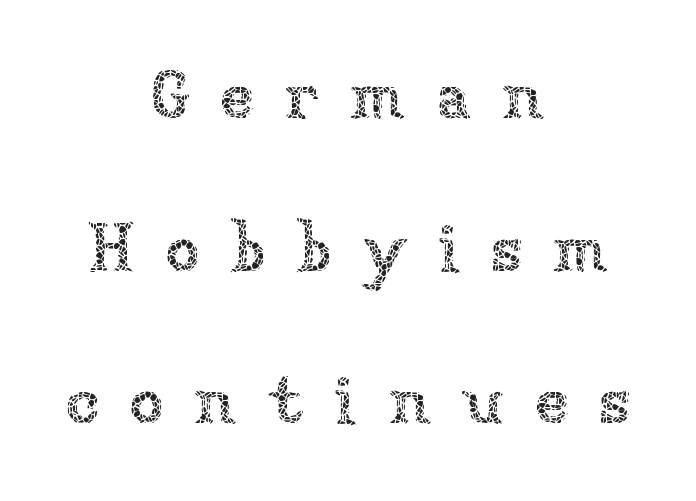
A typesetter would mark this as roman, not italic. The rag falls on both sides of this text block equally. Weight class: somewhere from thin through regular. Character widths vary here, with narrow letters taking less room than wide ones.
